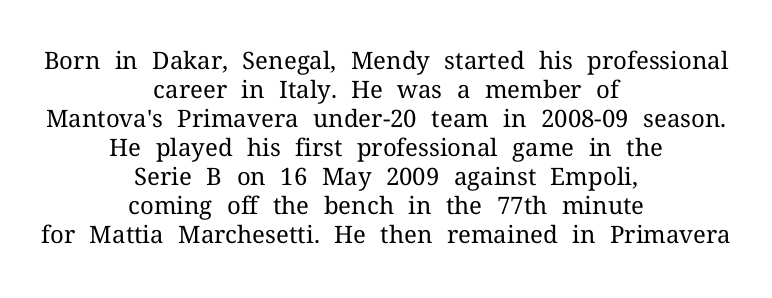
Q: Is the text bold? A: No.
Q: Is the text italic (slanted)? A: No, it is upright.
Q: Is the text underlined? A: No.
Q: How is the paragraph aligned? A: Centered.
Q: Is the spacing between letters normal or unusually wide? A: Normal.
